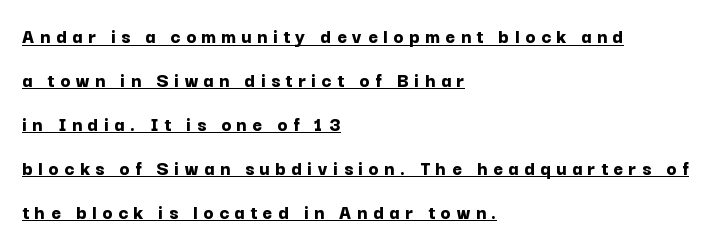
The image shows 21 px bold type, upright; set left-aligned, loose line spacing (2.09x), unusually wide letter spacing (+0.26 em), underlined.
